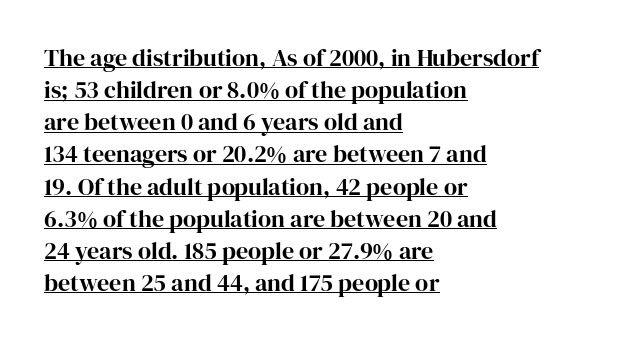
Q: Is the text italic (slanted)? A: No, it is upright.
Q: Is the text underlined? A: Yes.
Q: How is the paragraph aligned? A: Left-aligned.
Q: Is the spacing between letters normal or unusually wide? A: Normal.
Q: Is the spacing between lines tight, normal or loose? A: Normal.
